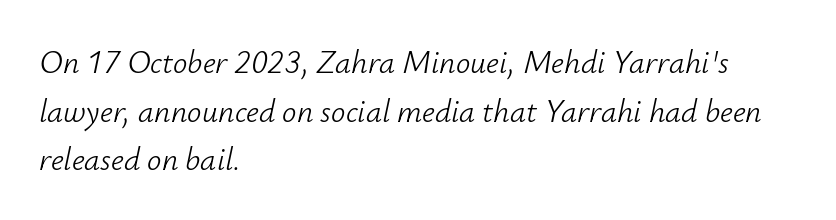
Leading matches the norm, producing a regular column. You could not count columns in this text — the font is proportionally spaced. A clean baseline with only descenders dipping below it. Between one letter and the next there's only the usual sliver of space.
